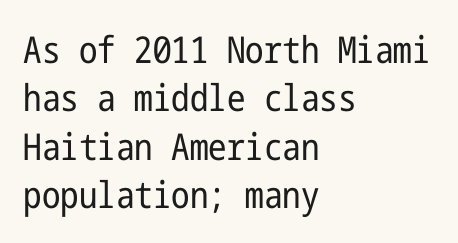
{"serif": "no", "italic": "no", "bold": "no", "weight": "regular", "width": "condensed", "stroke_contrast": "low", "x_height": "medium", "underline": "no", "align": "left", "line_spacing": "normal", "line_spacing_ratio": 1.31, "letter_spacing": "normal", "letter_spacing_em": 0.0, "glyph_px": 37}
